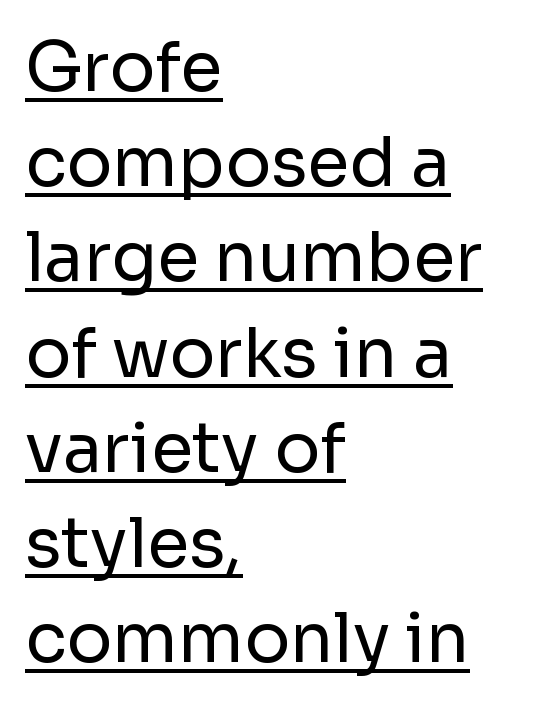
{"serif": "no", "italic": "no", "bold": "no", "weight": "regular", "width": "normal", "stroke_contrast": "low", "x_height": "medium", "monospaced": "no", "underline": "yes", "align": "left", "line_spacing": "normal", "line_spacing_ratio": 1.4, "letter_spacing": "normal", "letter_spacing_em": 0.0, "glyph_px": 68}
